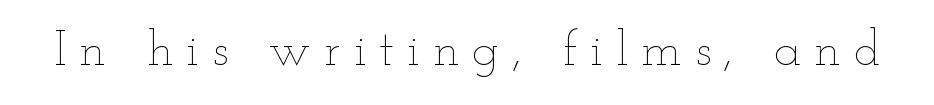
Q: Is the text bold? A: No.
Q: Is the text italic (slanted)? A: No, it is upright.
Q: Is the text underlined? A: No.
Q: Is the spacing between letters normal or unusually wide? A: Unusually wide.
Q: Width (condensed, normal, or wide)? A: Wide.
Q: Stroke contrast? A: Low.
Q: x-height? A: Small.
Q: Monospaced? A: No.
